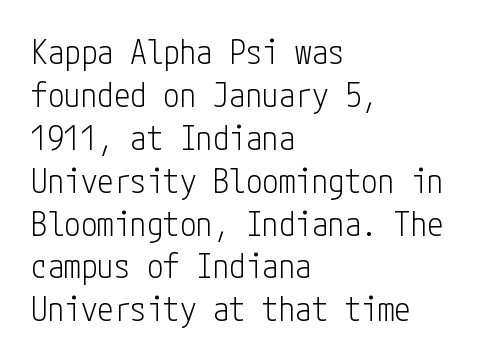
Q: Is the text bold? A: No.
Q: Is the text italic (slanted)? A: No, it is upright.
Q: Is the typeface a serif or a sans-serif typeface? A: Sans-serif.
Q: Is the text underlined? A: No.
Q: How is the paragraph aligned? A: Left-aligned.
Q: Is the spacing between letters normal or unusually wide? A: Normal.
Q: Is the spacing between lines tight, normal or loose? A: Normal.
Q: Width (condensed, normal, or wide)? A: Condensed.
Q: Stroke contrast? A: Low.
Q: x-height? A: Medium.
